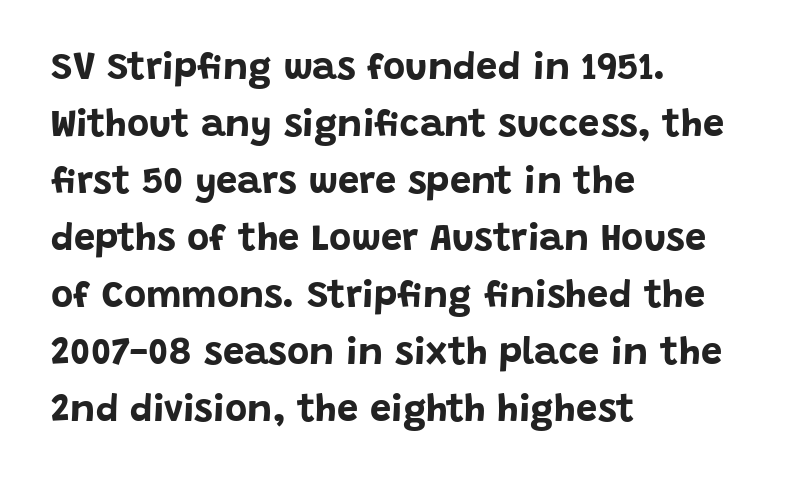
Q: Is the text bold? A: Yes.
Q: Is the text italic (slanted)? A: No, it is upright.
Q: Is the typeface a serif or a sans-serif typeface? A: Sans-serif.
Q: Is the text underlined? A: No.
Q: How is the paragraph aligned? A: Left-aligned.
Q: Is the spacing between letters normal or unusually wide? A: Normal.
Q: Is the spacing between lines tight, normal or loose? A: Normal.
Q: Width (condensed, normal, or wide)? A: Normal.
Q: Stroke contrast? A: Low.
Q: x-height? A: Large.
Q: Monospaced? A: No.
